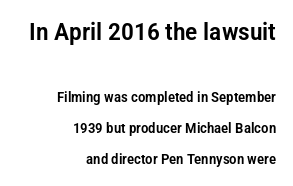
{"italic": "no", "underline": "no", "align": "right", "line_spacing": "loose", "line_spacing_ratio": 2.21, "letter_spacing": "normal", "letter_spacing_em": 0.0, "larger_block": "first", "size_ratio": 1.71, "glyph_px": 24}
